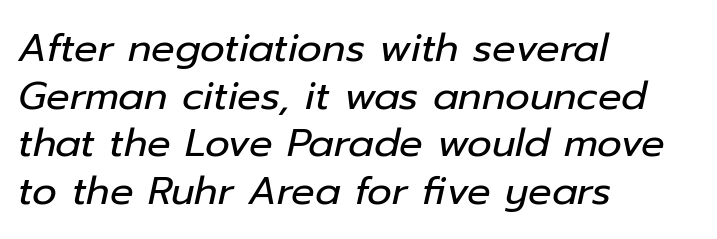
{"italic": "yes", "lean": "right", "slant_degrees": 12, "bold": "no", "weight": "regular", "width": "normal", "stroke_contrast": "low", "x_height": "medium", "monospaced": "no", "underline": "no", "align": "left", "line_spacing_ratio": 1.22, "letter_spacing": "normal", "letter_spacing_em": 0.0, "glyph_px": 39}
